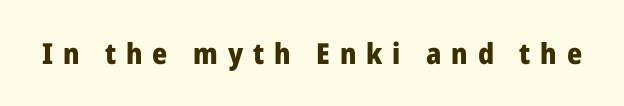
The image shows 29 px heavy sans-serif type, upright; set unusually wide letter spacing (+0.34 em), not underlined; low stroke contrast and a medium x-height.
